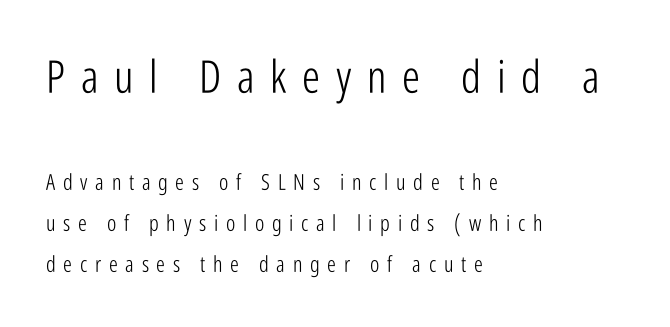
The image shows 45 px light, condensed sans-serif type, upright; set left-aligned, line spacing 1.88x, unusually wide letter spacing (+0.35 em), not underlined; the first (top) block is 2.05x larger; low stroke contrast and a medium x-height.
